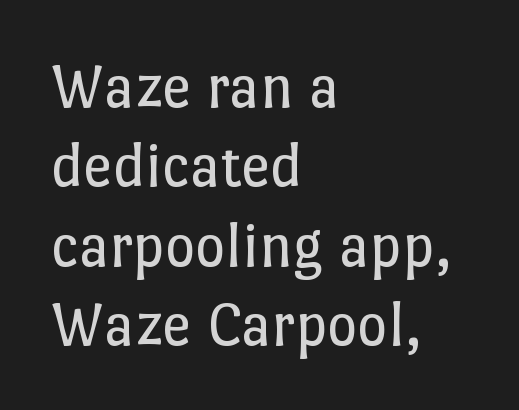
You can tell it's not italic because the verticals are truly vertical. Line beginnings align vertically; line endings do not. Inter-character spacing is left at the font's built-in metrics. Heaviness? Minimal to ordinary, like unemphasized prose. Underlining? Definitely not there.
